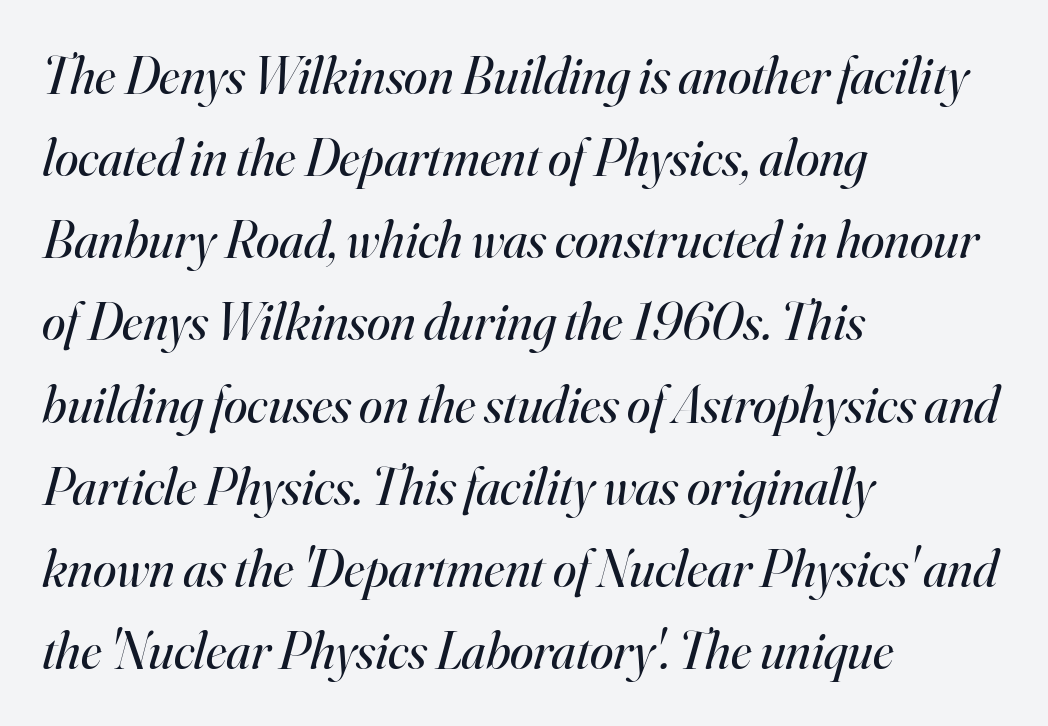
The image shows 53 px regular-weight serif type, italic (leaning right); set left-aligned, normal line spacing (1.55x), normal letter spacing, not underlined; high stroke contrast and a small x-height.
